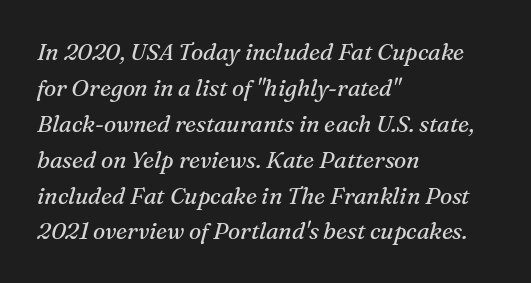
{"italic": "yes", "lean": "right", "slant_degrees": 16, "bold": "no", "underline": "no", "align": "left", "line_spacing": "normal", "line_spacing_ratio": 1.56, "letter_spacing": "normal", "letter_spacing_em": 0.0, "glyph_px": 23}
